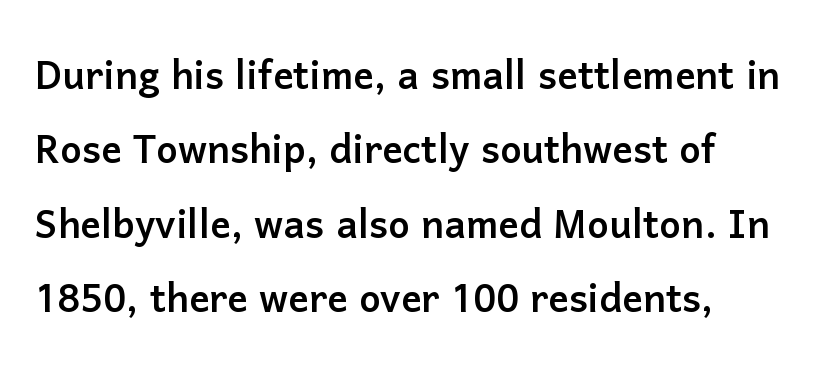
{"serif": "no", "italic": "no", "width": "normal", "stroke_contrast": "low", "x_height": "medium", "monospaced": "no", "underline": "no", "line_spacing": "normal", "line_spacing_ratio": 1.46, "letter_spacing": "normal", "letter_spacing_em": 0.0, "glyph_px": 51}
